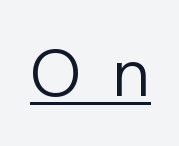
{"serif": "no", "italic": "no", "bold": "no", "weight": "regular", "width": "normal", "stroke_contrast": "low", "x_height": "medium", "monospaced": "no", "underline": "yes", "letter_spacing": "wide", "letter_spacing_em": 0.48, "glyph_px": 66}
